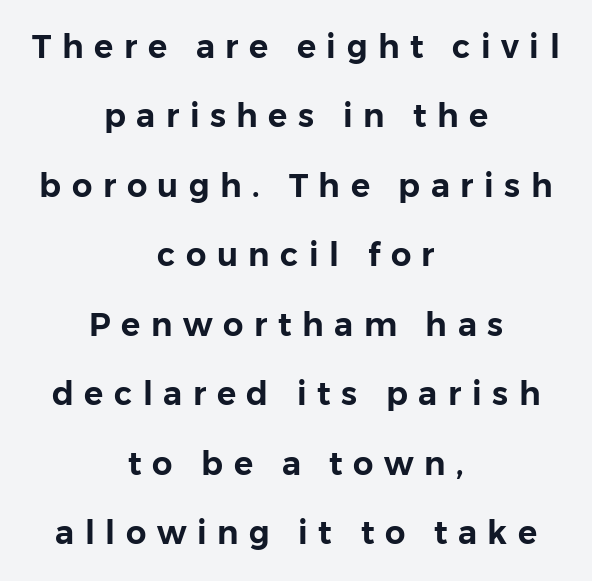
The image shows 32 px sans-serif type, upright; set centered, loose line spacing (2.17x), unusually wide letter spacing (+0.33 em), not underlined; low stroke contrast and a medium x-height.
